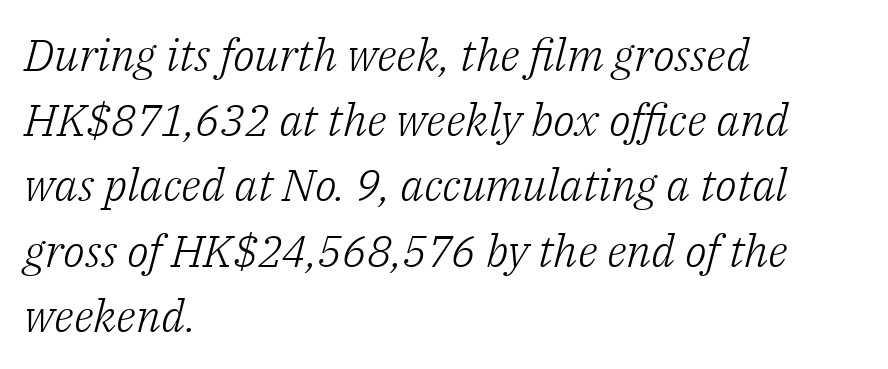
The image shows 45 px light serif type, italic (leaning right); set left-aligned, normal line spacing (1.45x), normal letter spacing, not underlined; low stroke contrast and a medium x-height.
